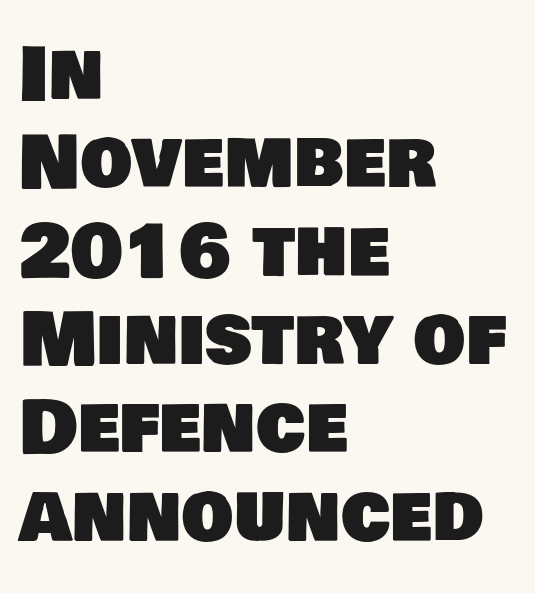
This sample has the flowing, uneven cadence of proportional lettering. The passage shown is not underscored anywhere. Look at the bottom of the vertical strokes: they stop flat, with no serifs. Left-aligned paragraph, ragged on the right. What stands out about the letter spacing? Nothing — it is the standard amount.
